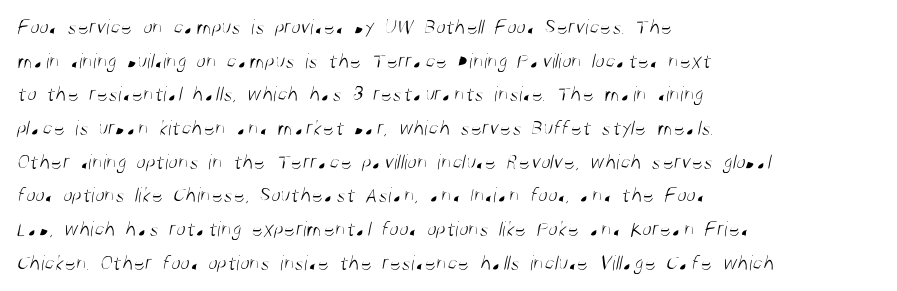
The image shows 22 px text type; set left-aligned, normal line spacing (1.53x), normal letter spacing, not underlined.
